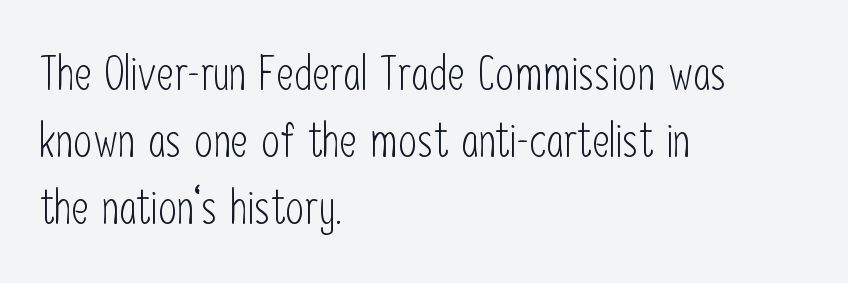
The image shows 48 px light, condensed sans-serif type, upright; set left-aligned, normal line spacing (1.4x), normal letter spacing, not underlined; low stroke contrast and a medium x-height.
